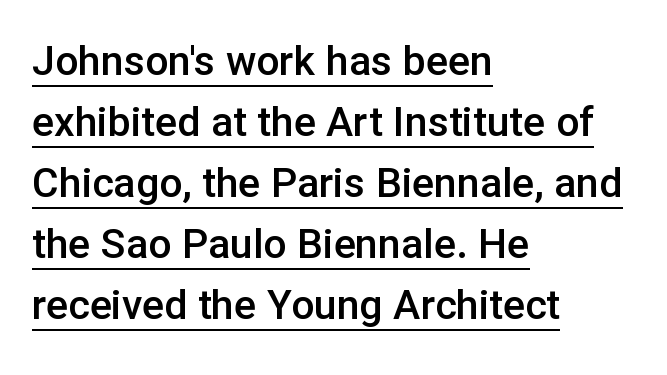
Q: Is the text bold? A: Semi-bold.
Q: Is the text italic (slanted)? A: No, it is upright.
Q: Is the typeface a serif or a sans-serif typeface? A: Sans-serif.
Q: Is the text underlined? A: Yes.
Q: How is the paragraph aligned? A: Left-aligned.
Q: Is the spacing between letters normal or unusually wide? A: Normal.
Q: Is the spacing between lines tight, normal or loose? A: Normal.
Q: Width (condensed, normal, or wide)? A: Normal.
Q: Stroke contrast? A: Low.
Q: x-height? A: Medium.
Q: Monospaced? A: No.
